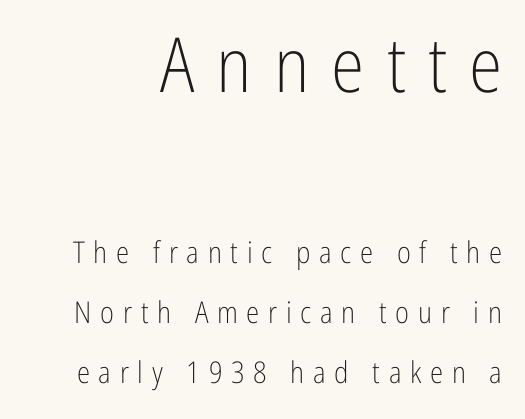
Q: Is the text bold? A: No.
Q: Is the text italic (slanted)? A: No, it is upright.
Q: Is the typeface a serif or a sans-serif typeface? A: Sans-serif.
Q: Is the text underlined? A: No.
Q: Is the spacing between letters normal or unusually wide? A: Unusually wide.
Q: Is the spacing between lines tight, normal or loose? A: Loose.
Q: Which block of text is set in a larger size, the first (top) or the second (bottom)? A: The first (top) one.
Q: Width (condensed, normal, or wide)? A: Condensed.
Q: Stroke contrast? A: Low.
Q: x-height? A: Medium.
Q: Monospaced? A: No.
